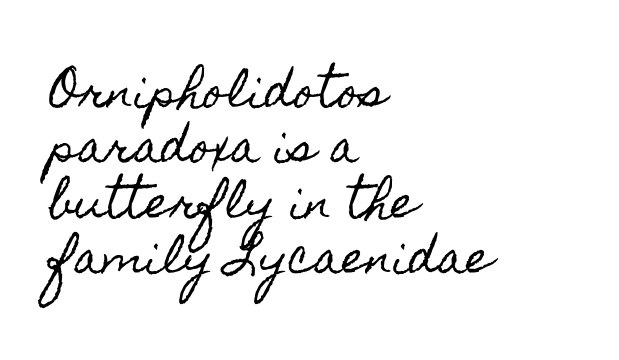
{"width": "condensed", "x_height": "small", "monospaced": "no", "underline": "no", "align": "left", "line_spacing": "normal", "line_spacing_ratio": 1.29, "letter_spacing": "normal", "letter_spacing_em": 0.0, "glyph_px": 43}
